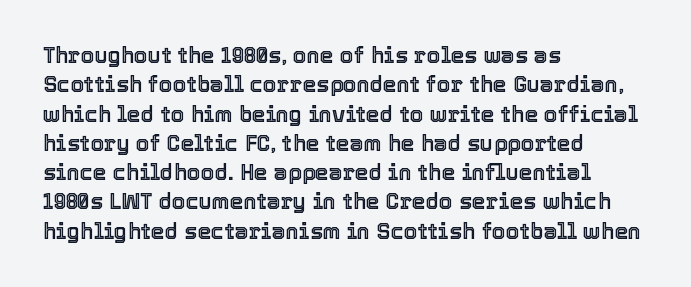
Glyph-to-glyph distance matches everyday printed text. If you drew a ruler down the left edge, every line would touch it. The letters stand upright; this is a roman face. No word sits above an underline. The line-height multiplier appears to be the usual default.
